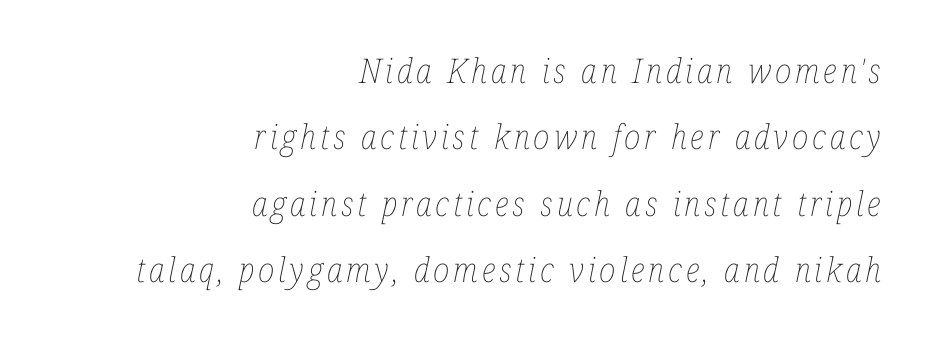
{"italic": "yes", "lean": "right", "slant_degrees": 12, "bold": "no", "weight": "thin", "width": "condensed", "stroke_contrast": "low", "x_height": "medium", "monospaced": "no", "underline": "no", "align": "right", "line_spacing": "loose", "line_spacing_ratio": 1.95, "glyph_px": 34}
